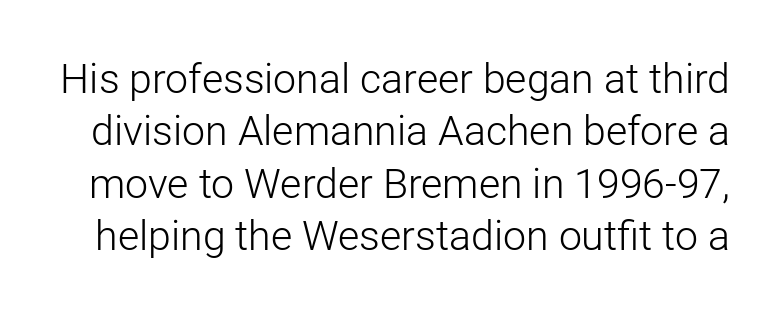
The specimen reads as upright at a glance. Is the letter spacing exaggerated? No — it looks like the ordinary default. The typeface chosen for these lines omits serifs. Does the leading feel generous? No, just average. The typeface has the unassuming heft of standard copy or less.
